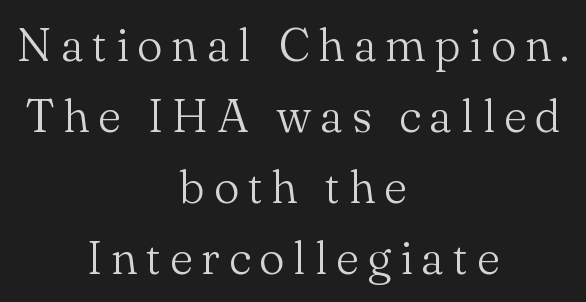
Varying glyph widths throughout — classic text-font behaviour. The text was rendered using a seriffed face with decorative stroke endings. This block has exactly the height ordinary leading produces. Does the lettering tilt? It doesn't — this is upright.
